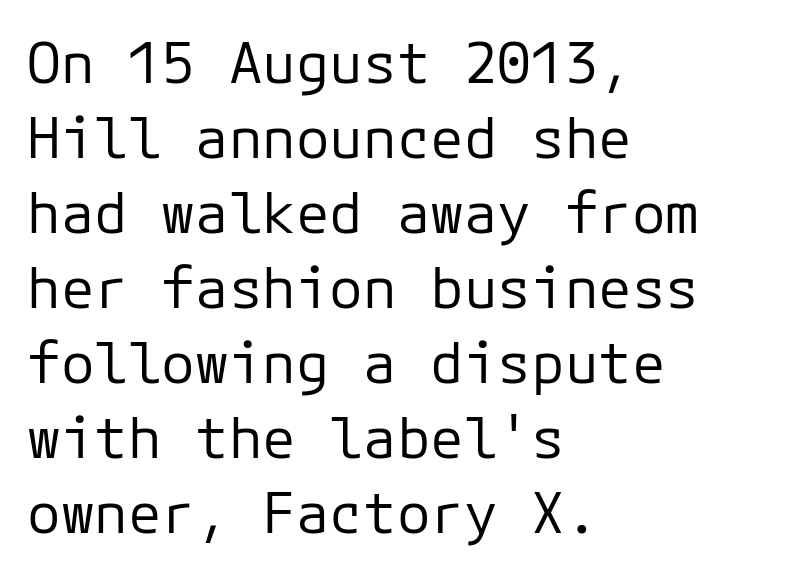
Normally led — the rows are evenly, conventionally spaced. Compared with typical body copy, the letter spacing here is the same. Each stroke keeps to a modest, everyday thickness or less. Serifs: no, the terminals of the letterforms are clean. Each row of text sits above clean, open space.
